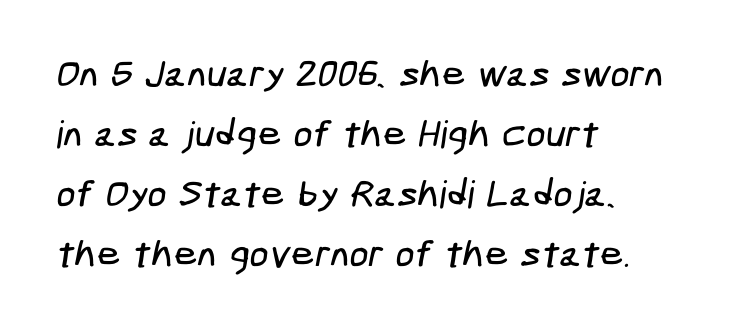
{"serif": "no", "width": "condensed", "stroke_contrast": "low", "x_height": "medium", "underline": "no", "align": "left", "line_spacing": "normal", "line_spacing_ratio": 1.58, "letter_spacing": "normal", "letter_spacing_em": 0.0, "glyph_px": 38}
